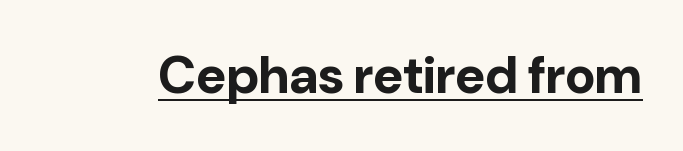
Q: Is the text bold? A: Yes.
Q: Is the text italic (slanted)? A: No, it is upright.
Q: Is the typeface a serif or a sans-serif typeface? A: Sans-serif.
Q: Is the text underlined? A: Yes.
Q: Is the spacing between letters normal or unusually wide? A: Normal.
Q: Width (condensed, normal, or wide)? A: Normal.
Q: Stroke contrast? A: Low.
Q: x-height? A: Medium.
Q: Monospaced? A: No.
